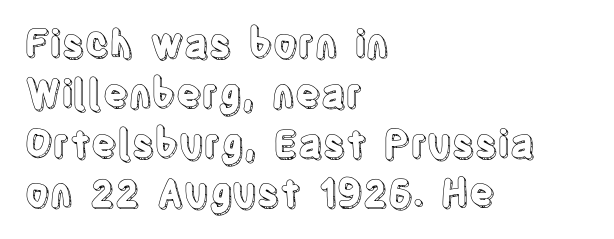
The image shows 38 px condensed type, upright; set left-aligned, normal line spacing (1.31x), normal letter spacing, not underlined; a large x-height.
